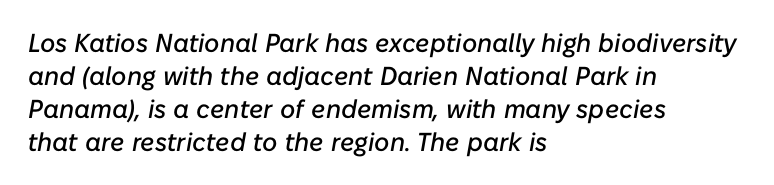
{"italic": "yes", "lean": "right", "slant_degrees": 10, "underline": "no", "align": "left", "line_spacing": "normal", "line_spacing_ratio": 1.27, "letter_spacing": "normal", "letter_spacing_em": 0.0, "glyph_px": 26}
